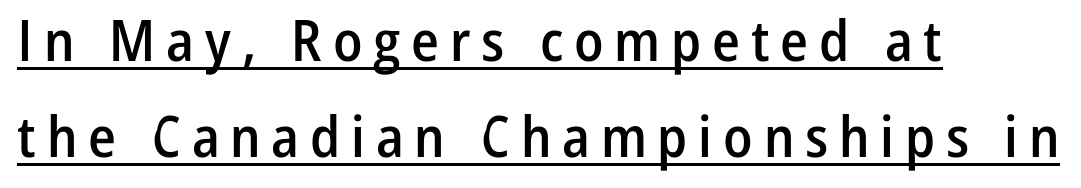
Decoration check: the copy is underlined. The letters advance in unequal steps, a hallmark of proportional type. Is the block centered? No — it sits flush against the left margin. A semibold gives these letters moderate extra thickness, short of bold. The space between consecutive lines is moderate.
